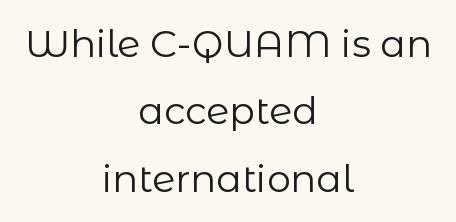
Q: Is the text bold? A: No.
Q: Is the text italic (slanted)? A: No, it is upright.
Q: Is the typeface a serif or a sans-serif typeface? A: Sans-serif.
Q: Is the text underlined? A: No.
Q: How is the paragraph aligned? A: Centered.
Q: Is the spacing between letters normal or unusually wide? A: Normal.
Q: Width (condensed, normal, or wide)? A: Normal.
Q: Stroke contrast? A: Low.
Q: x-height? A: Medium.
Q: Monospaced? A: No.
